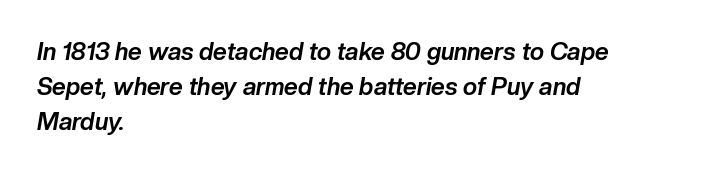
Typeset ragged right — the left edge is the straight one. These lines sit exactly where default settings would place them. These lines carry a lot of weight — the face is fully bold. Quick note: underline off.
